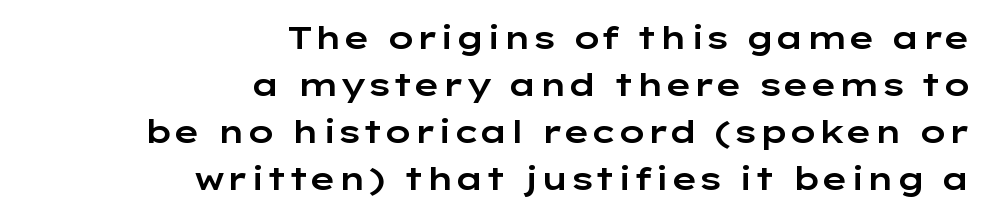
{"serif": "no", "italic": "no", "width": "wide", "stroke_contrast": "low", "x_height": "medium", "monospaced": "no", "underline": "no", "align": "right", "line_spacing": "normal", "line_spacing_ratio": 1.47, "letter_spacing": "normal", "letter_spacing_em": 0.0, "glyph_px": 32}
